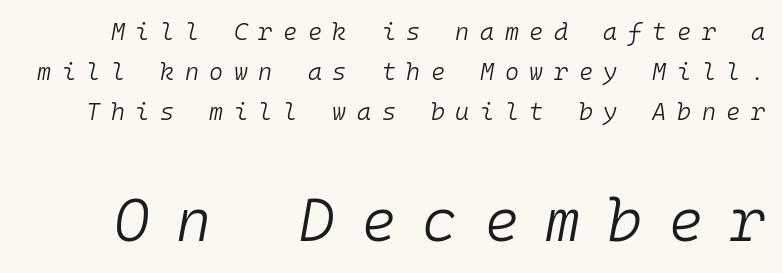
Q: Is the text bold? A: No.
Q: Is the text italic (slanted)? A: Yes, it leans right by about 10 degrees.
Q: Is the text underlined? A: No.
Q: Is the spacing between letters normal or unusually wide? A: Unusually wide.
Q: Is the spacing between lines tight, normal or loose? A: Normal.
Q: Which block of text is set in a larger size, the first (top) or the second (bottom)? A: The second (bottom) one.
Q: Width (condensed, normal, or wide)? A: Normal.
Q: Stroke contrast? A: Low.
Q: x-height? A: Medium.
Q: Monospaced? A: Yes.
